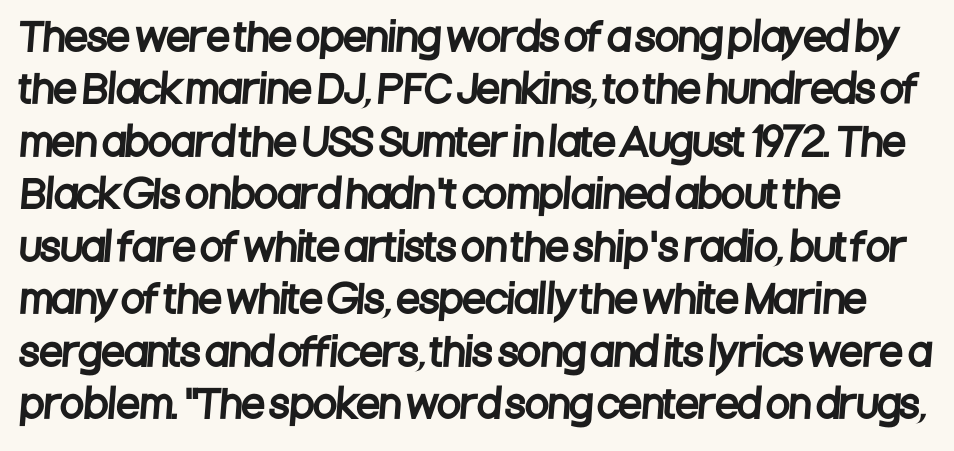
The image shows 38 px condensed sans-serif type; set left-aligned, normal line spacing (1.38x), normal letter spacing, not underlined; low stroke contrast and a large x-height.
